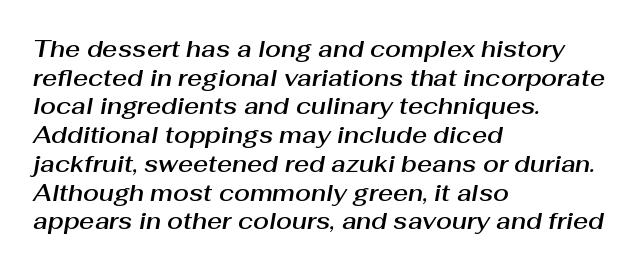
The image shows 23 px text type, italic (leaning right); set left-aligned, normal line spacing (1.25x), normal letter spacing, not underlined.
